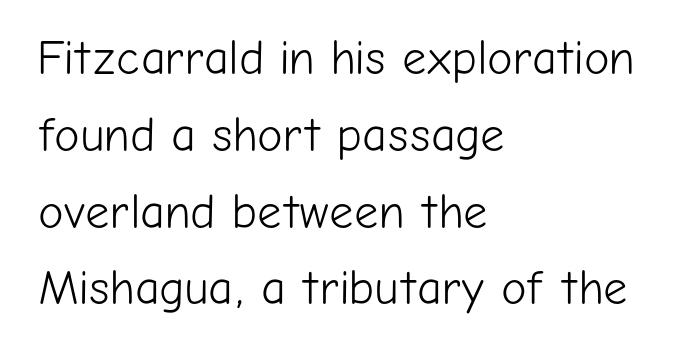
{"serif": "no", "italic": "no", "bold": "no", "weight": "light", "width": "normal", "stroke_contrast": "low", "x_height": "medium", "monospaced": "no", "underline": "no", "align": "left", "line_spacing": "normal", "line_spacing_ratio": 1.6, "letter_spacing": "normal", "letter_spacing_em": 0.0, "glyph_px": 48}
